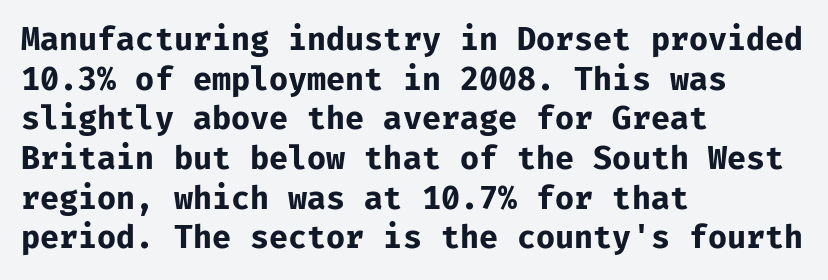
Designer's note — italics off, roman on. Does the copy run flush right? No — it runs flush left. The passage shown is typed in a monospace face where columns stay perfectly aligned. Regarding leading, the lines here are spaced in the standard way. The words here are not underlined. Nope, no serifs anywhere on these letters.
